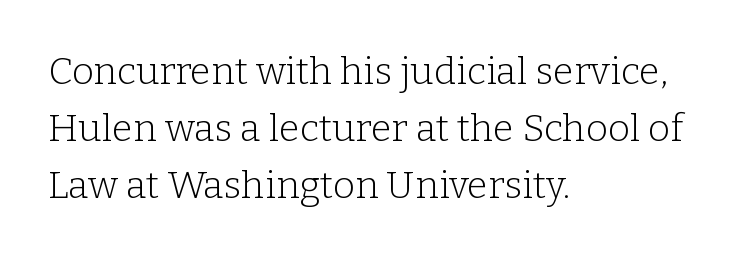
Q: Is the text bold? A: No.
Q: Is the text italic (slanted)? A: No, it is upright.
Q: Is the typeface a serif or a sans-serif typeface? A: Serif.
Q: Is the text underlined? A: No.
Q: How is the paragraph aligned? A: Left-aligned.
Q: Is the spacing between letters normal or unusually wide? A: Normal.
Q: Is the spacing between lines tight, normal or loose? A: Normal.
Q: Width (condensed, normal, or wide)? A: Normal.
Q: Stroke contrast? A: Low.
Q: x-height? A: Medium.
Q: Monospaced? A: No.
